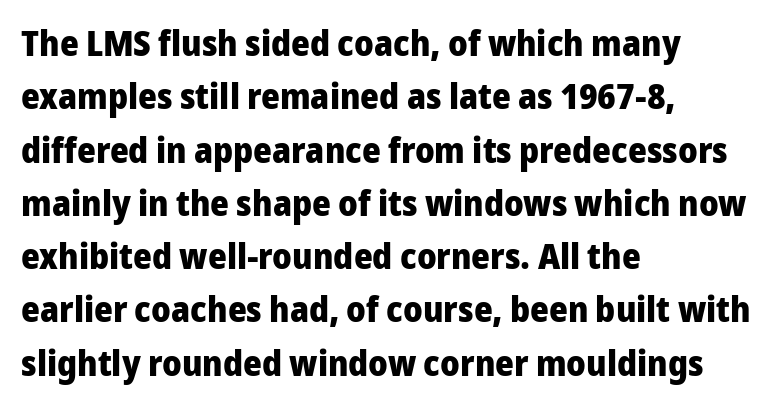
{"serif": "no", "italic": "no", "bold": "yes", "weight": "heavy", "width": "normal", "stroke_contrast": "low", "x_height": "medium", "monospaced": "no", "underline": "no", "align": "left", "line_spacing": "normal", "line_spacing_ratio": 1.48, "letter_spacing": "normal", "letter_spacing_em": 0.0, "glyph_px": 36}
